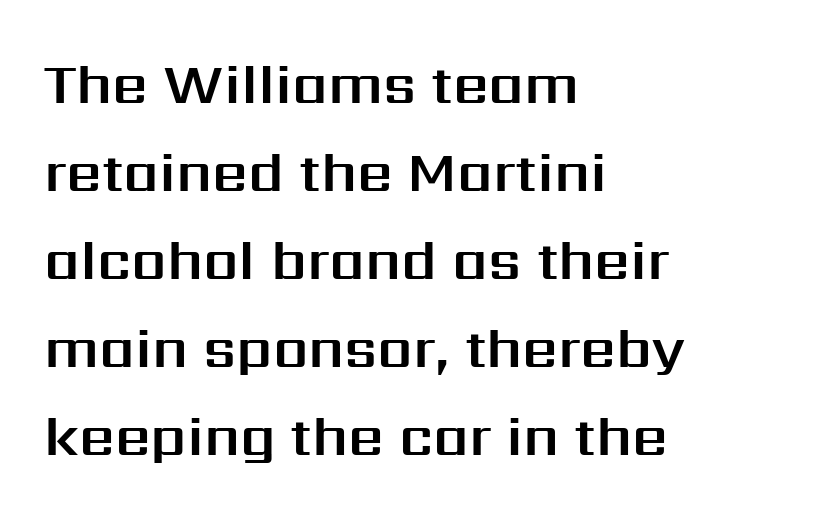
The image shows 56 px sans-serif type, upright; set left-aligned, normal line spacing (1.57x), normal letter spacing, not underlined; medium stroke contrast and a medium x-height.
